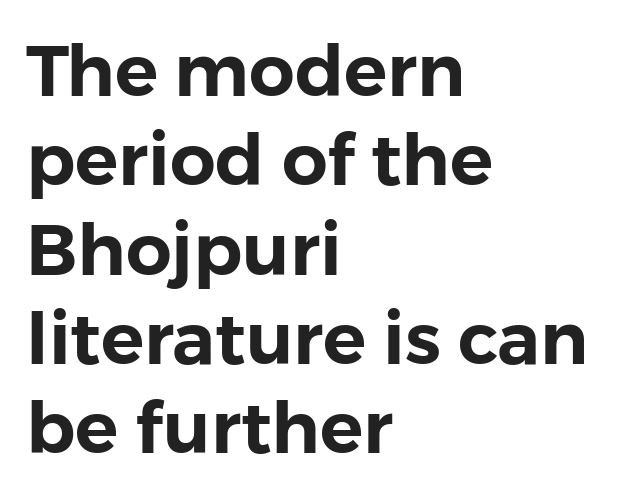
The image shows 72 px sans-serif type, upright; set left-aligned, line spacing 1.24x, normal letter spacing, not underlined; a medium x-height.
